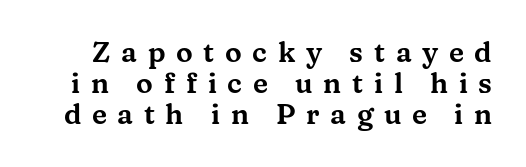
{"serif": "yes", "italic": "no", "width": "wide", "stroke_contrast": "medium", "x_height": "medium", "monospaced": "no", "underline": "no", "line_spacing": "tight", "line_spacing_ratio": 1.11, "letter_spacing": "wide", "letter_spacing_em": 0.38, "glyph_px": 28}
